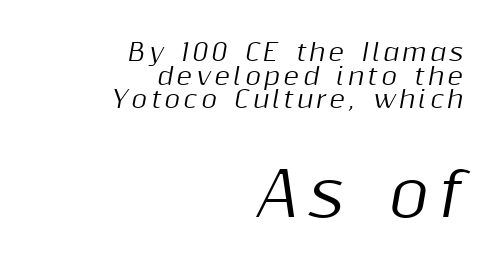
Line endings align vertically; line beginnings do not. Observe the lean: these are italic letterforms. Note the varied advance widths — an 'i' is clearly narrower than an 'm'. Honestly, the rows look squashed on top of each other. Clear beneath every line of the passage. The lower block of text is set noticeably larger than the block above it.
